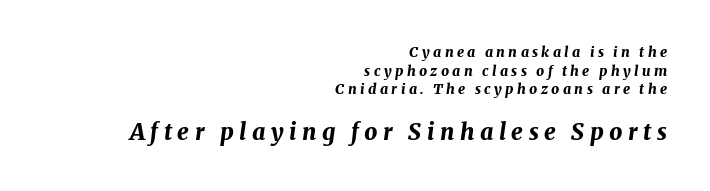
The image shows 23 px bold type, italic (leaning right); set right-aligned, normal line spacing (1.33x), unusually wide letter spacing (+0.24 em), not underlined; the second (bottom) block is 1.64x larger.
